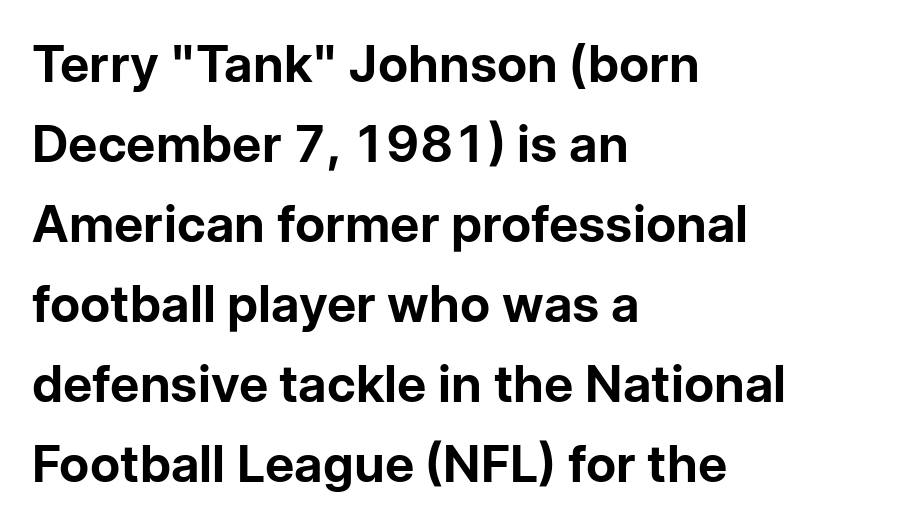
The image shows 51 px bold sans-serif type, upright; set left-aligned, normal line spacing (1.57x), normal letter spacing, not underlined; low stroke contrast and a medium x-height.
